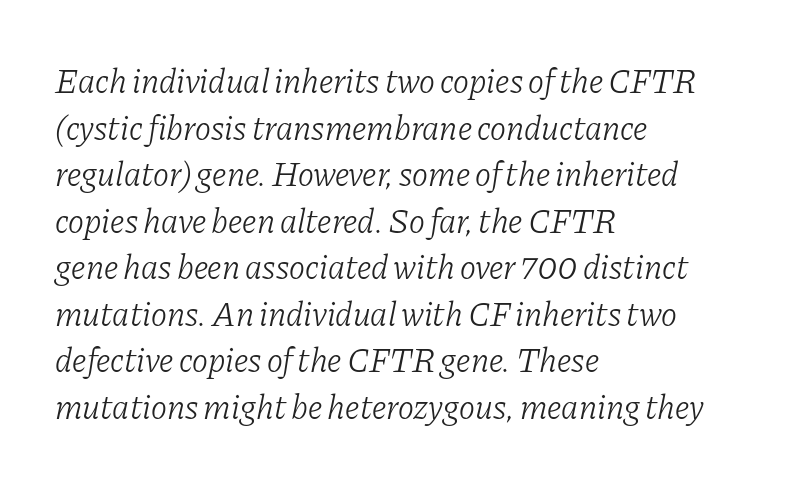
Note the varied advance widths — an 'i' is clearly narrower than an 'm'. Are there feet on the stems? There are — it's a serif. Plain, unruled lines of type. The typography opts for an oblique posture over an upright one.
